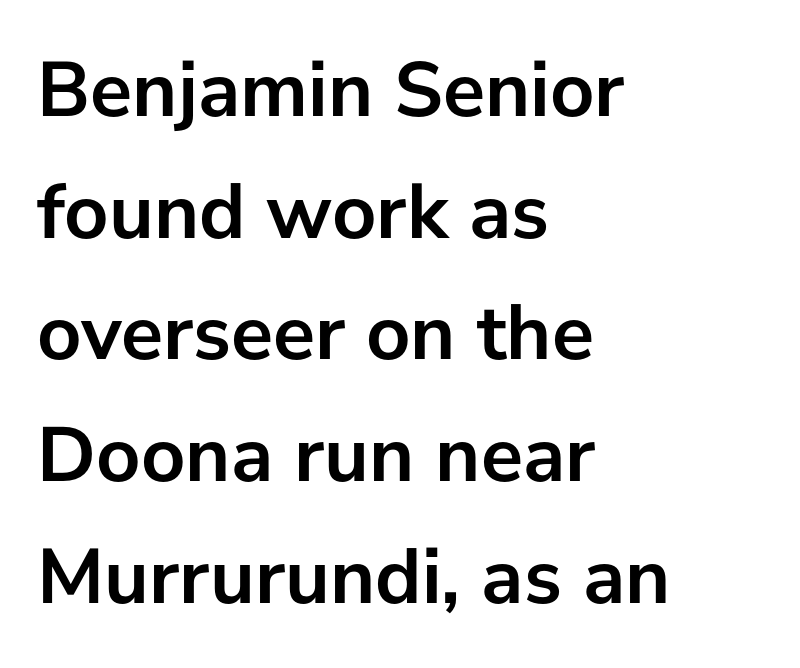
The image shows 79 px semibold sans-serif type, upright; set left-aligned, normal line spacing (1.54x), normal letter spacing, not underlined; low stroke contrast and a medium x-height.
